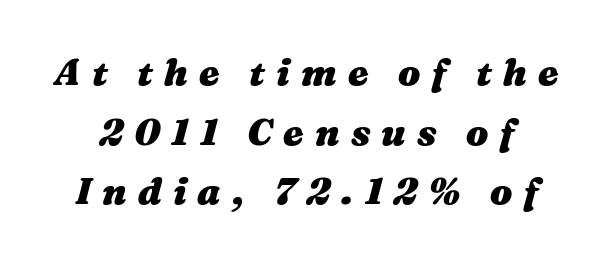
Q: Is the text bold? A: Yes.
Q: Is the text italic (slanted)? A: Yes, it leans right by about 16 degrees.
Q: Is the text underlined? A: No.
Q: Is the spacing between letters normal or unusually wide? A: Unusually wide.
Q: Is the spacing between lines tight, normal or loose? A: Normal.
Q: Width (condensed, normal, or wide)? A: Wide.
Q: Stroke contrast? A: Medium.
Q: x-height? A: Medium.
Q: Monospaced? A: No.
